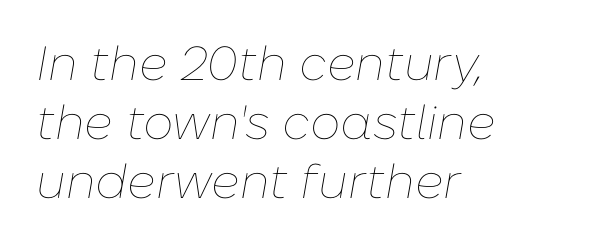
Q: Is the text bold? A: No.
Q: Is the text italic (slanted)? A: Yes, it leans right by about 10 degrees.
Q: Is the text underlined? A: No.
Q: How is the paragraph aligned? A: Left-aligned.
Q: Is the spacing between letters normal or unusually wide? A: Normal.
Q: Width (condensed, normal, or wide)? A: Normal.
Q: Stroke contrast? A: Low.
Q: x-height? A: Medium.
Q: Monospaced? A: No.
